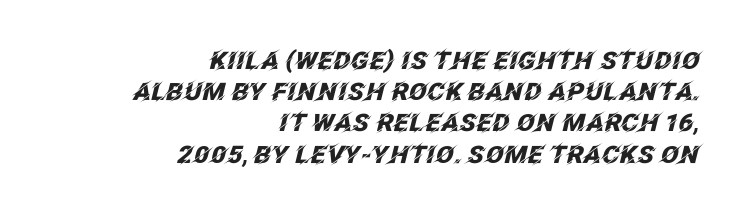
Is there much room between lines? A standard amount, neither cramped nor airy. Every character sits at an angle, as italics do. Every row of glyphs terminates at an identical x-position on the right. Bare-footed words on every line. How are the letters spaced? Ordinarily, with no added tracking. You'd pick this weight for a headline — it's a proper bold.
